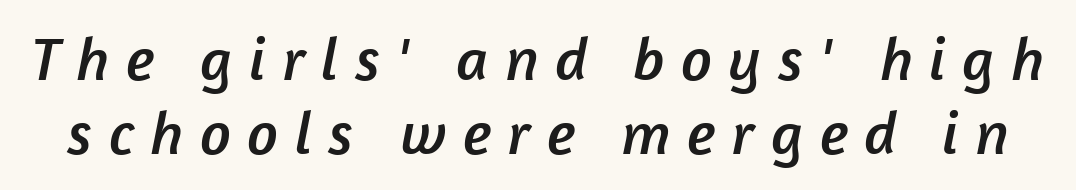
Think of a printed novel: that variable character pitch is what you see here. Honestly, there is no underline to notice here at all. Stroke terminals: plain, sans-serif. The horizontal fit of the characters is loose and conspicuously gappy.
